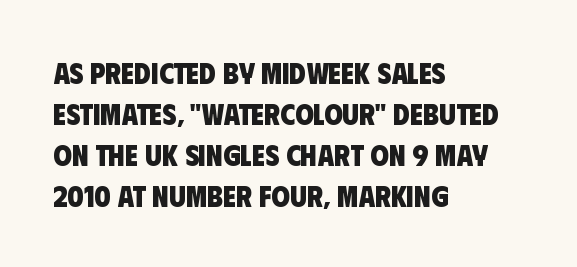
Q: Is the text bold? A: Yes.
Q: Is the typeface a serif or a sans-serif typeface? A: Sans-serif.
Q: Is the text underlined? A: No.
Q: How is the paragraph aligned? A: Left-aligned.
Q: Is the spacing between letters normal or unusually wide? A: Normal.
Q: Is the spacing between lines tight, normal or loose? A: Normal.
Q: Width (condensed, normal, or wide)? A: Condensed.
Q: Stroke contrast? A: Low.
Q: x-height? A: Large.
Q: Monospaced? A: No.
